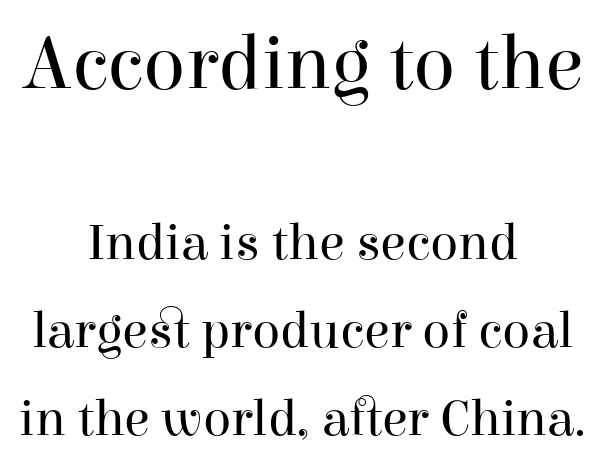
Each letter keeps its own natural width here, so spacing adapts to shape. Weight: not bold — regular or lighter. Nothing unusual about the tracking: characters are spaced as the font intends. The type family on display is of the serif kind. Where is the straight margin? There isn't one; the lines are centered.
